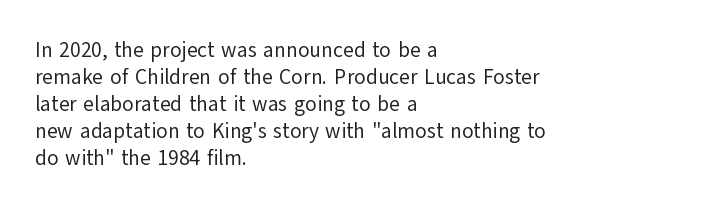
The image shows 21 px text type, upright; set left-aligned, normal line spacing (1.29x), normal letter spacing, not underlined.
